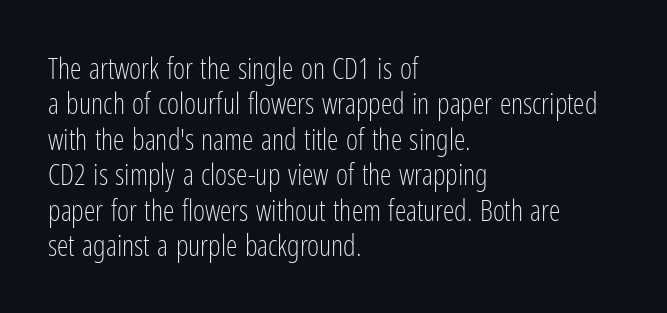
{"serif": "no", "italic": "no", "bold": "no", "weight": "light", "width": "condensed", "stroke_contrast": "low", "x_height": "medium", "monospaced": "no", "underline": "no", "align": "left", "line_spacing_ratio": 1.22, "letter_spacing": "normal", "letter_spacing_em": 0.0, "glyph_px": 29}
